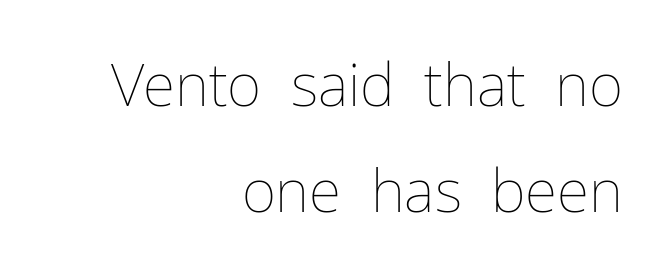
Spacing verdict: proportional, widths tailored to each character. Ascenders rise straight up at ninety degrees. Line endings align vertically; line beginnings do not. Rule under the text: the space is simply empty.
